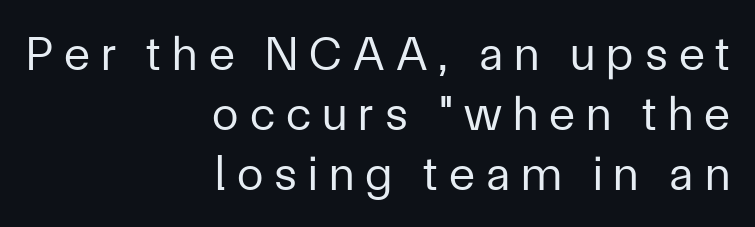
The image shows 48 px regular-weight sans-serif type, upright; set right-aligned, normal line spacing (1.25x), unusually wide letter spacing (+0.23 em), not underlined; low stroke contrast and a medium x-height.
